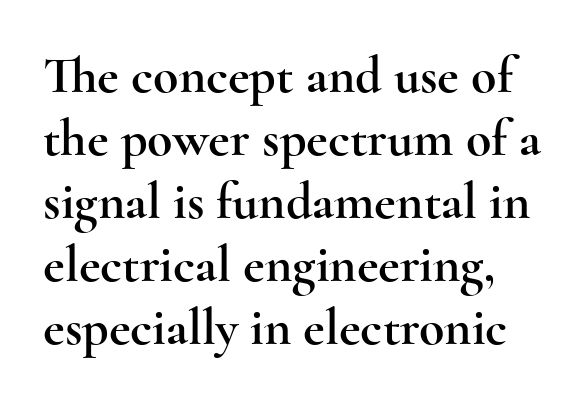
Q: Is the text italic (slanted)? A: No, it is upright.
Q: Is the typeface a serif or a sans-serif typeface? A: Serif.
Q: Is the text underlined? A: No.
Q: Is the spacing between letters normal or unusually wide? A: Normal.
Q: Width (condensed, normal, or wide)? A: Wide.
Q: x-height? A: Small.
Q: Monospaced? A: No.
